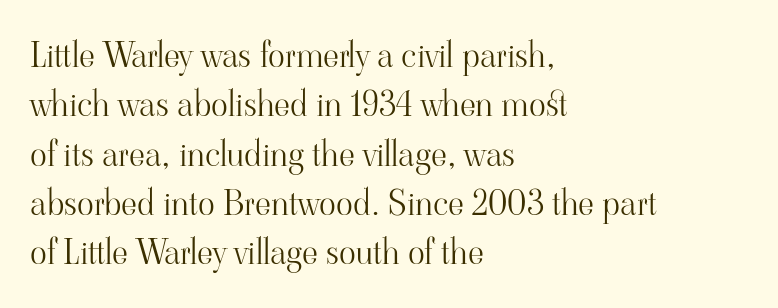
{"serif": "yes", "italic": "no", "bold": "no", "weight": "light", "width": "normal", "stroke_contrast": "high", "x_height": "small", "monospaced": "no", "underline": "no", "align": "left", "line_spacing": "normal", "line_spacing_ratio": 1.41, "letter_spacing": "normal", "letter_spacing_em": 0.0, "glyph_px": 35}
